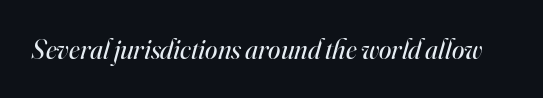
The image shows 28 px regular-weight serif type, italic (leaning right); set normal letter spacing, not underlined; high stroke contrast and a small x-height.
